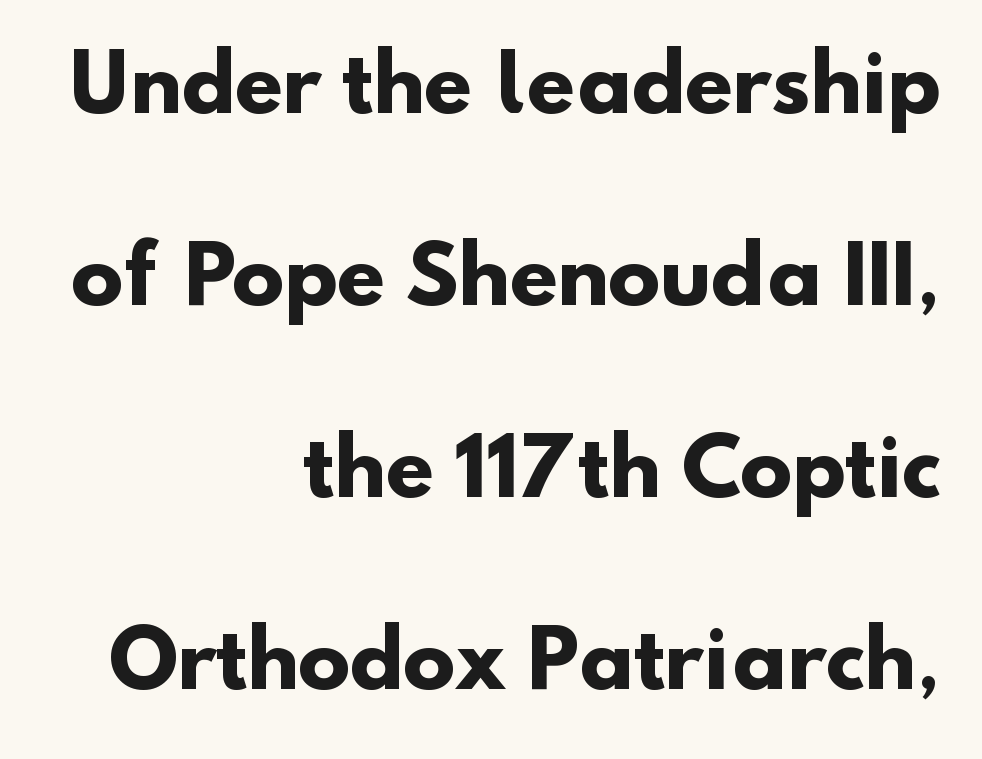
Compared with an ordinary text face, these strokes are far heavier — a full bold. This sample trades compactness for vertical openness between lines. Has an underline been added? It has not. I'd call this a sans setting — the letters go barefoot. Is the letter spacing exaggerated? No — it looks like the ordinary default.
